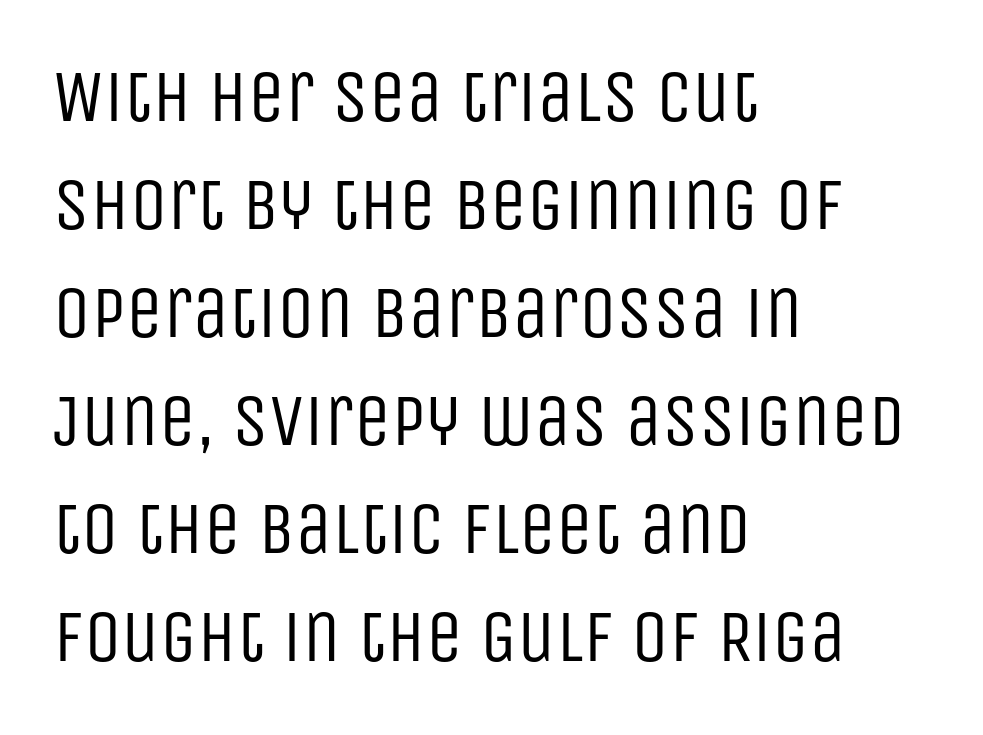
The image shows 74 px regular-weight, condensed sans-serif type, upright; set left-aligned, normal line spacing (1.46x), normal letter spacing, not underlined; low stroke contrast and a large x-height.
